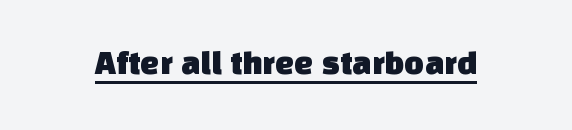
{"serif": "no", "width": "normal", "stroke_contrast": "low", "x_height": "large", "monospaced": "no", "underline": "yes", "letter_spacing": "normal", "letter_spacing_em": 0.0, "glyph_px": 34}
